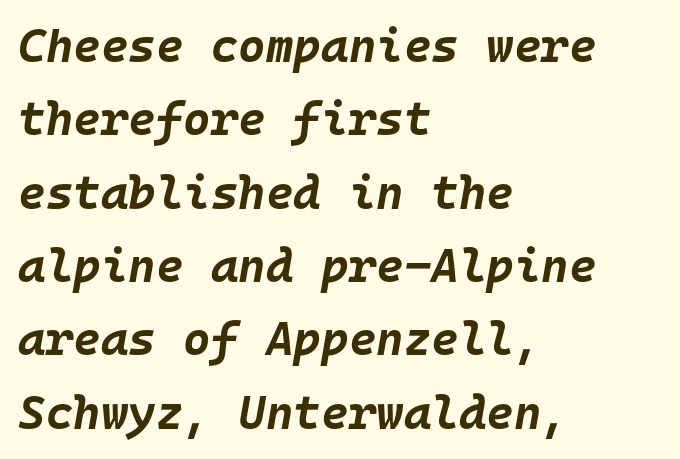
Q: Is the text bold? A: Yes.
Q: Is the text italic (slanted)? A: Yes, it leans right by about 10 degrees.
Q: Is the text underlined? A: No.
Q: How is the paragraph aligned? A: Left-aligned.
Q: Is the spacing between letters normal or unusually wide? A: Normal.
Q: Is the spacing between lines tight, normal or loose? A: Normal.
Q: Width (condensed, normal, or wide)? A: Normal.
Q: Stroke contrast? A: Low.
Q: x-height? A: Large.
Q: Monospaced? A: Yes.
